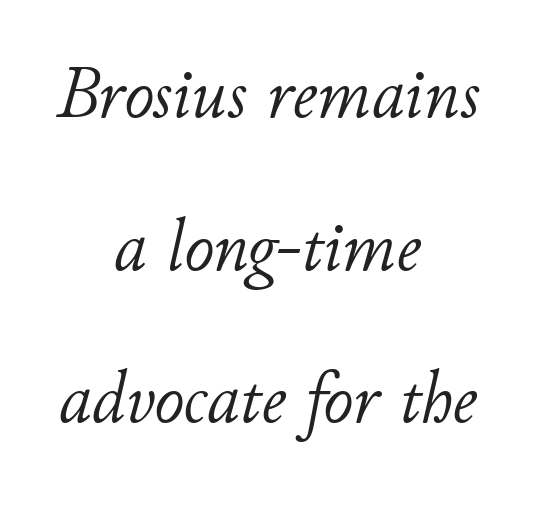
A typesetter would call this proportional, since set widths differ per character. Words float on clear page, feet unadorned. The rag falls on both sides of this text block equally. In terms of letterspacing, this is plain default setting. A typesetter would call this leading open, well beyond the default.
